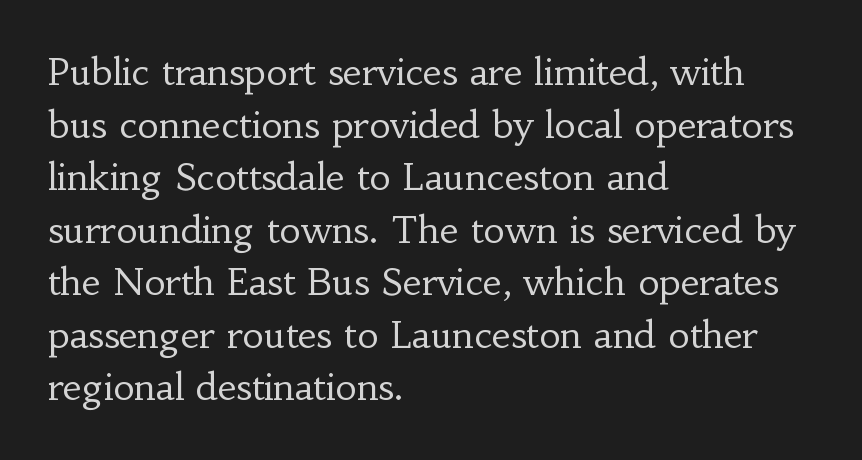
Think of a printed novel: that variable character pitch is what you see here. How would I describe the line gaps? Plain and ordinary. In terms of letterform style, serifs are clearly present. Notice how the passage keeps a crisp vertical edge on the left only. The typography opts for an upright posture over an oblique one.
